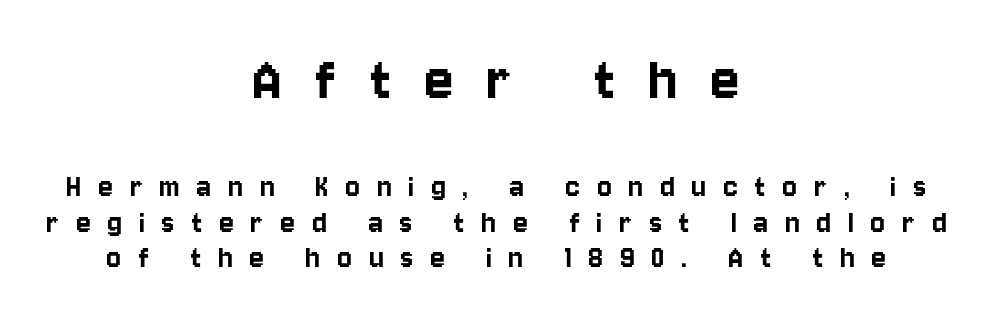
{"serif": "no", "italic": "no", "width": "condensed", "stroke_contrast": "low", "x_height": "large", "monospaced": "no", "underline": "no", "align": "center", "line_spacing": "tight", "line_spacing_ratio": 1.05, "letter_spacing": "wide", "letter_spacing_em": 0.5, "larger_block": "first", "size_ratio": 1.97, "glyph_px": 67}
